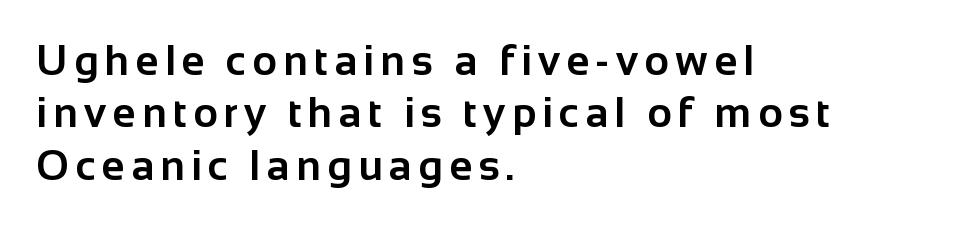
The image shows 42 px bold sans-serif type, upright; set left-aligned, normal line spacing (1.25x), not underlined; low stroke contrast and a medium x-height.
